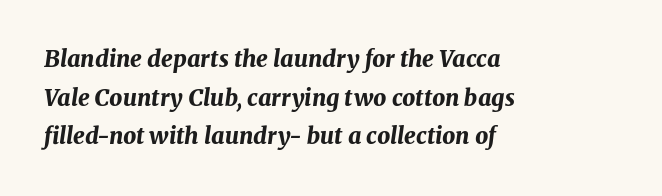
The image shows 23 px bold type, italic (leaning right); set left-aligned, normal line spacing (1.68x), normal letter spacing, not underlined.
